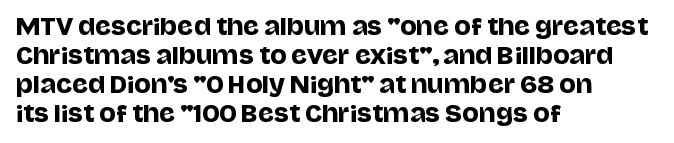
Q: Is the text italic (slanted)? A: No, it is upright.
Q: Is the text underlined? A: No.
Q: How is the paragraph aligned? A: Left-aligned.
Q: Is the spacing between letters normal or unusually wide? A: Normal.
Q: Is the spacing between lines tight, normal or loose? A: Normal.
